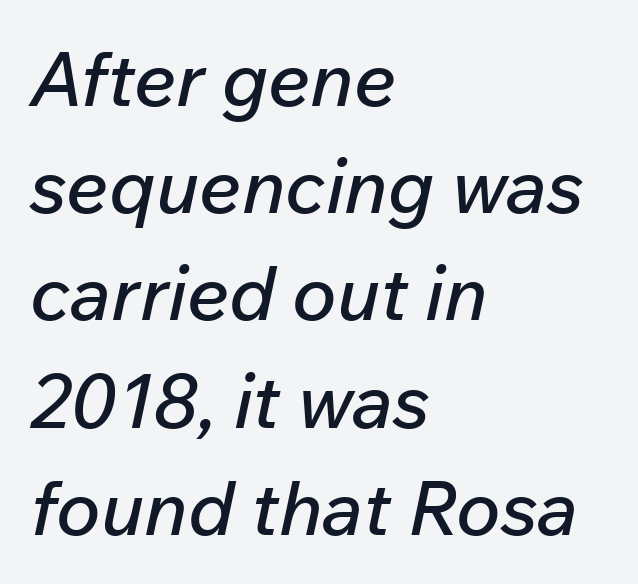
Q: Is the text italic (slanted)? A: Yes, it leans right by about 12 degrees.
Q: Is the text underlined? A: No.
Q: How is the paragraph aligned? A: Left-aligned.
Q: Is the spacing between letters normal or unusually wide? A: Normal.
Q: Is the spacing between lines tight, normal or loose? A: Normal.
Q: Width (condensed, normal, or wide)? A: Normal.
Q: Stroke contrast? A: Low.
Q: x-height? A: Medium.
Q: Monospaced? A: No.
